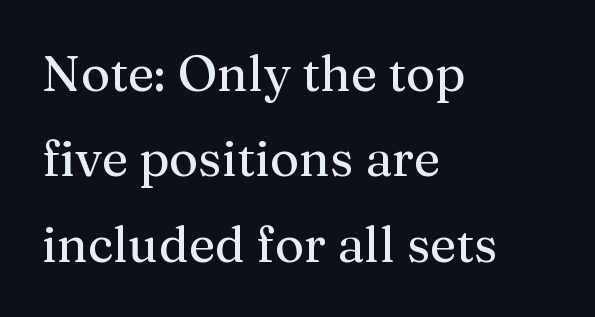
{"serif": "yes", "italic": "no", "width": "normal", "stroke_contrast": "medium", "x_height": "medium", "monospaced": "no", "underline": "no", "align": "left", "line_spacing_ratio": 1.71, "letter_spacing": "normal", "letter_spacing_em": 0.0, "glyph_px": 50}
